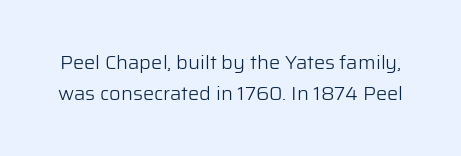
Q: Is the text bold? A: No.
Q: Is the text italic (slanted)? A: No, it is upright.
Q: Is the text underlined? A: No.
Q: Is the spacing between letters normal or unusually wide? A: Normal.
Q: Is the spacing between lines tight, normal or loose? A: Normal.
